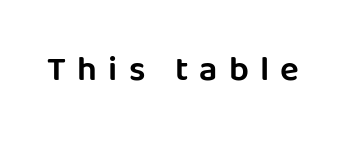
Q: Is the text italic (slanted)? A: No, it is upright.
Q: Is the typeface a serif or a sans-serif typeface? A: Sans-serif.
Q: Is the text underlined? A: No.
Q: Is the spacing between letters normal or unusually wide? A: Unusually wide.
Q: Width (condensed, normal, or wide)? A: Normal.
Q: Stroke contrast? A: Low.
Q: x-height? A: Large.
Q: Monospaced? A: No.
